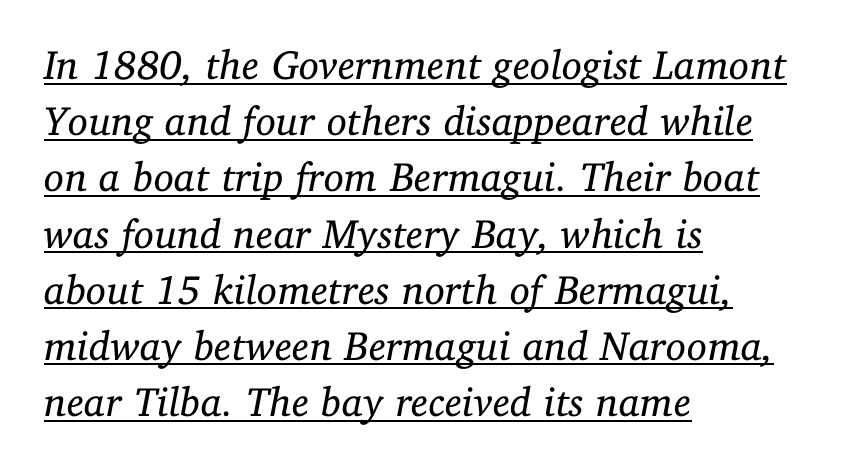
Q: Is the text bold? A: No.
Q: Is the text italic (slanted)? A: Yes, it leans right by about 11 degrees.
Q: Is the typeface a serif or a sans-serif typeface? A: Serif.
Q: Is the text underlined? A: Yes.
Q: How is the paragraph aligned? A: Left-aligned.
Q: Is the spacing between letters normal or unusually wide? A: Normal.
Q: Is the spacing between lines tight, normal or loose? A: Normal.
Q: Width (condensed, normal, or wide)? A: Normal.
Q: Stroke contrast? A: Low.
Q: x-height? A: Medium.
Q: Monospaced? A: No.
